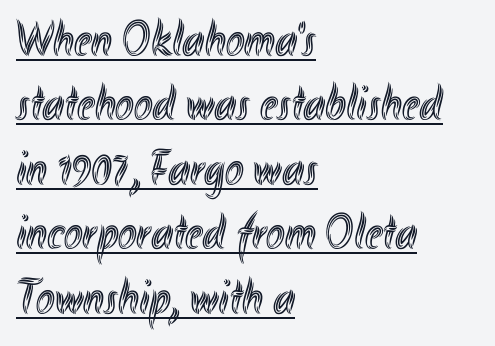
{"width": "condensed", "x_height": "small", "monospaced": "no", "underline": "yes", "align": "left", "line_spacing": "normal", "line_spacing_ratio": 1.29, "letter_spacing": "normal", "letter_spacing_em": 0.0, "glyph_px": 50}
